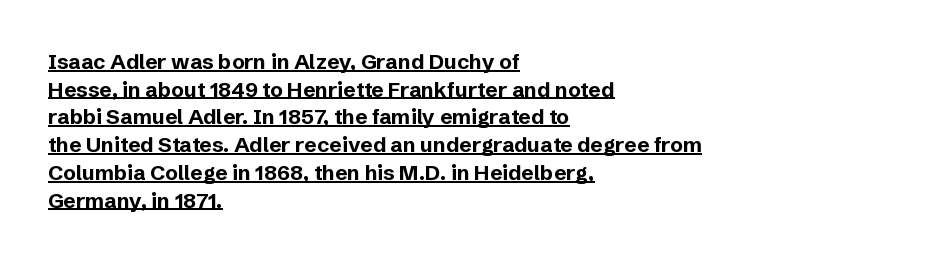
Heft: maximum for text — a bold. Words appear dense and cohesive because spacing is normal. The paragraph has a hard left edge and a soft right edge. Does the lettering tilt? It doesn't — this is upright.
